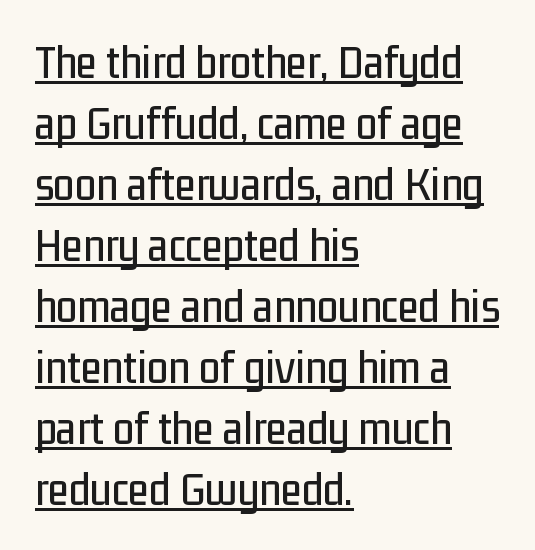
Q: Is the text italic (slanted)? A: No, it is upright.
Q: Is the typeface a serif or a sans-serif typeface? A: Sans-serif.
Q: Is the text underlined? A: Yes.
Q: How is the paragraph aligned? A: Left-aligned.
Q: Is the spacing between letters normal or unusually wide? A: Normal.
Q: Is the spacing between lines tight, normal or loose? A: Normal.
Q: Width (condensed, normal, or wide)? A: Condensed.
Q: Stroke contrast? A: Low.
Q: x-height? A: Medium.
Q: Monospaced? A: No.
